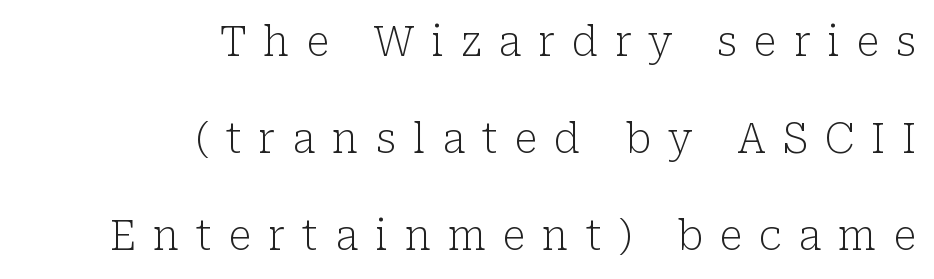
No italicization has been applied; the sample stays upright. Substantial extra tracking has been applied to these lines. The characters display serif detailing at their extremities. Check under the words: just untouched page. A typesetter would call this leading open, well beyond the default.
